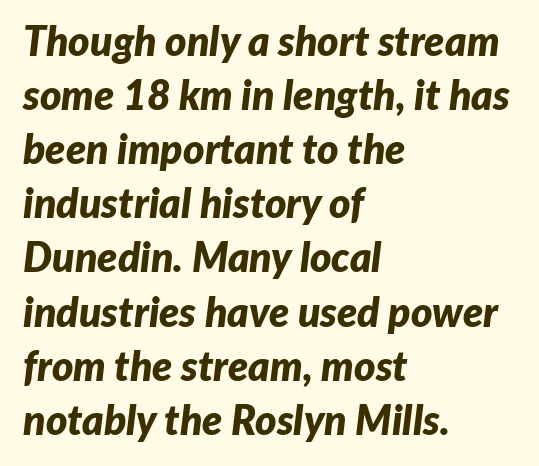
Is the letter spacing exaggerated? No — it looks like the ordinary default. The area under the type is left untouched. A full-strength bold gives these letters their thick strokes. Italic: yes, the glyphs are oblique.
